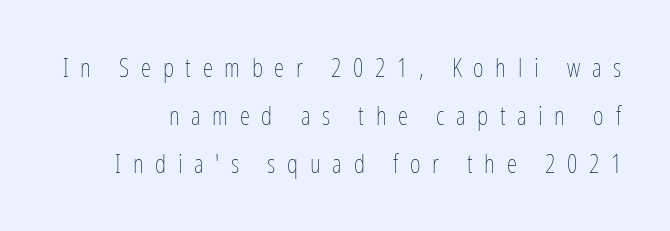
{"italic": "no", "bold": "no", "underline": "no", "line_spacing_ratio": 1.85, "letter_spacing": "wide", "letter_spacing_em": 0.45, "glyph_px": 26}
